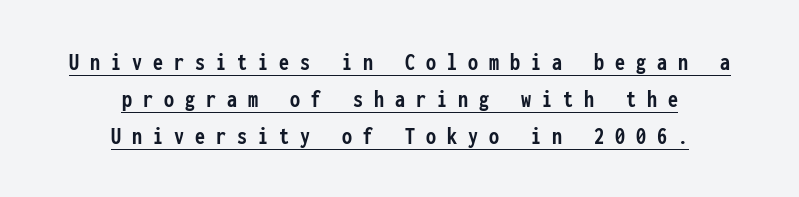
Typeset on center — no edge is straight. Each glyph is drawn with heavy, bold strokes. The space between consecutive lines is moderate. Does a line run under the words? Yes, clearly.
